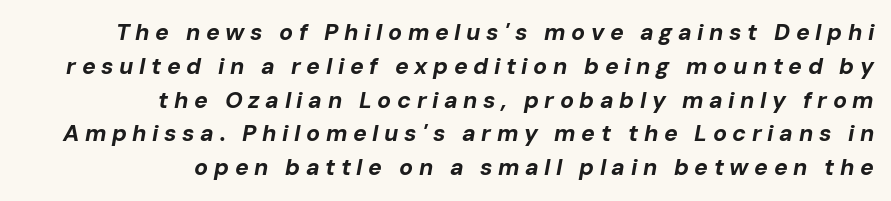
{"italic": "yes", "lean": "right", "slant_degrees": 10, "bold": "yes", "underline": "no", "align": "right", "line_spacing": "normal", "line_spacing_ratio": 1.47, "letter_spacing": "wide", "letter_spacing_em": 0.24, "glyph_px": 23}
